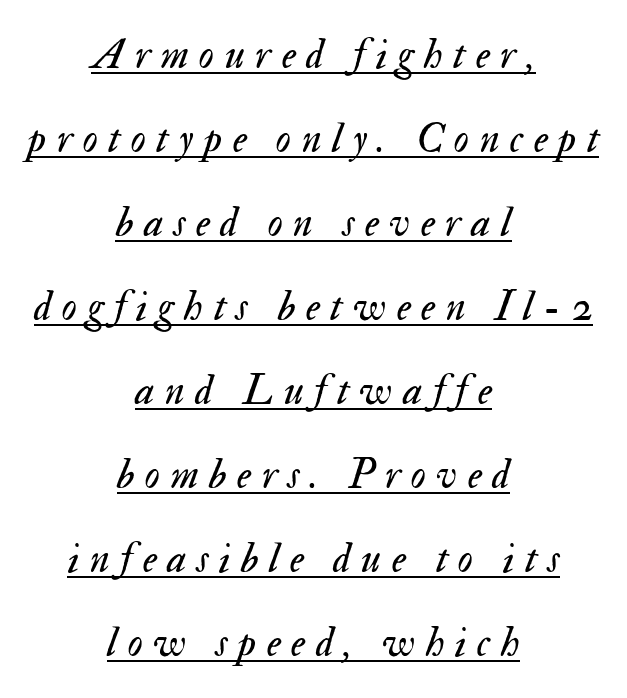
Here the glyphs are tracked loosely, breaking word shapes into spaced letters. Here the designer chose a conventional face with non-uniform glyph widths. Each line of the rendering has a horizontal stroke beneath the glyphs. A student would call this center alignment; a typographer would say set centered. Rows of type keep a wide berth in the vertical direction. The rendering applies a slant to the glyphs.
